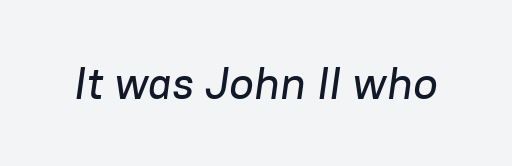
Look at the tracking — it's just the regular setting, nothing added. The typography opts for an oblique posture over an upright one. Looks like regular typesetting: each glyph gets only the width it needs. Descenders hang freely into open space.
